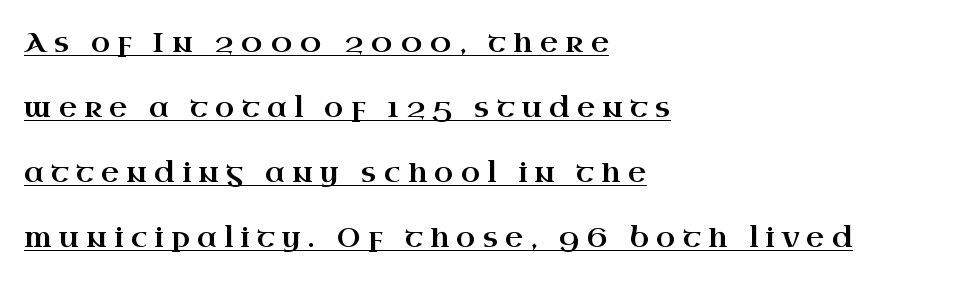
Q: Is the text italic (slanted)? A: No, it is upright.
Q: Is the typeface a serif or a sans-serif typeface? A: Serif.
Q: Is the text underlined? A: Yes.
Q: How is the paragraph aligned? A: Left-aligned.
Q: Is the spacing between letters normal or unusually wide? A: Unusually wide.
Q: Is the spacing between lines tight, normal or loose? A: Loose.
Q: Width (condensed, normal, or wide)? A: Wide.
Q: Stroke contrast? A: High.
Q: x-height? A: Small.
Q: Monospaced? A: No.
